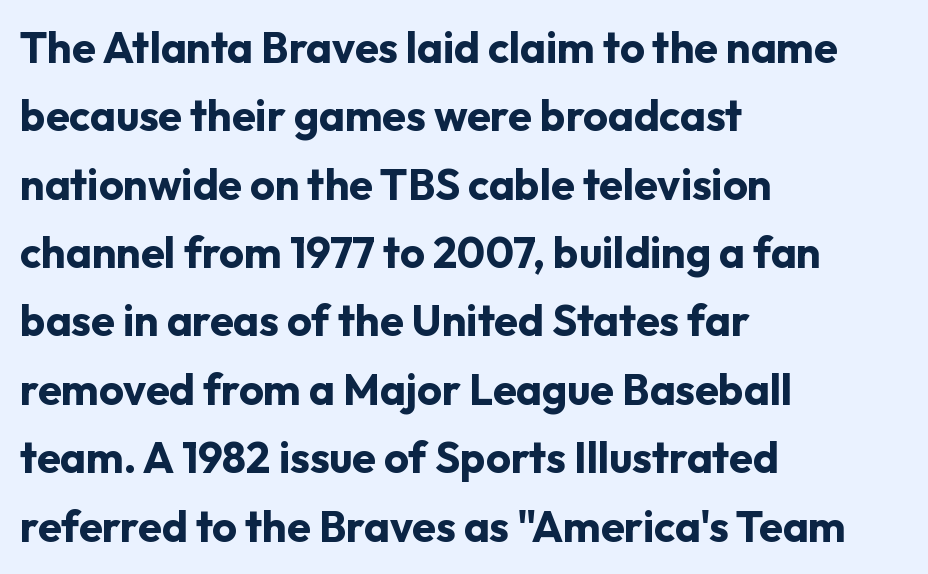
Q: Is the text bold? A: Yes.
Q: Is the text italic (slanted)? A: No, it is upright.
Q: Is the typeface a serif or a sans-serif typeface? A: Sans-serif.
Q: Is the text underlined? A: No.
Q: How is the paragraph aligned? A: Left-aligned.
Q: Is the spacing between letters normal or unusually wide? A: Normal.
Q: Is the spacing between lines tight, normal or loose? A: Normal.
Q: Width (condensed, normal, or wide)? A: Normal.
Q: Stroke contrast? A: Low.
Q: x-height? A: Medium.
Q: Monospaced? A: No.
